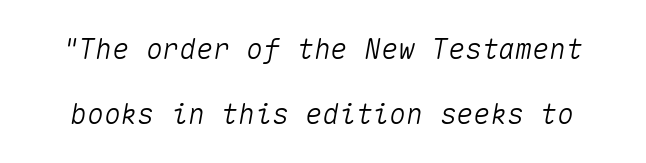
The letters march in equal steps, a hallmark of fixed-pitch type. The area under the type is left untouched. The designer dialed line spacing up above the default. The tracking reads as untouched default to a designer's eye. The whole block is typeset with a tilt.
